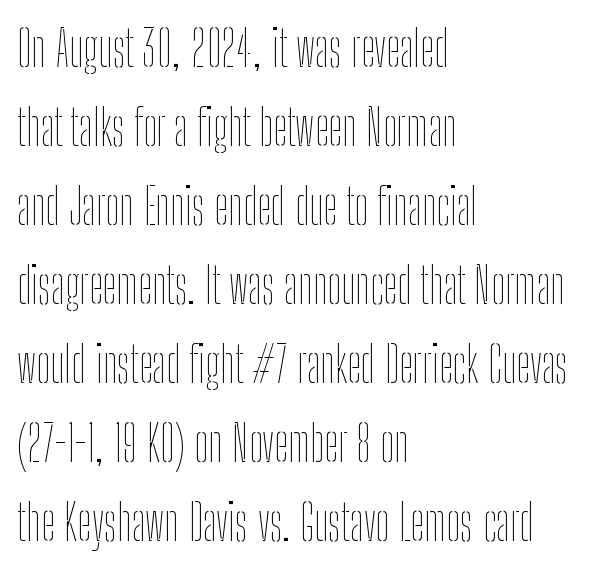
{"italic": "no", "bold": "no", "weight": "thin", "width": "condensed", "stroke_contrast": "low", "x_height": "medium", "monospaced": "no", "underline": "no", "align": "left", "line_spacing": "normal", "line_spacing_ratio": 1.58, "letter_spacing": "normal", "letter_spacing_em": 0.0, "glyph_px": 50}
